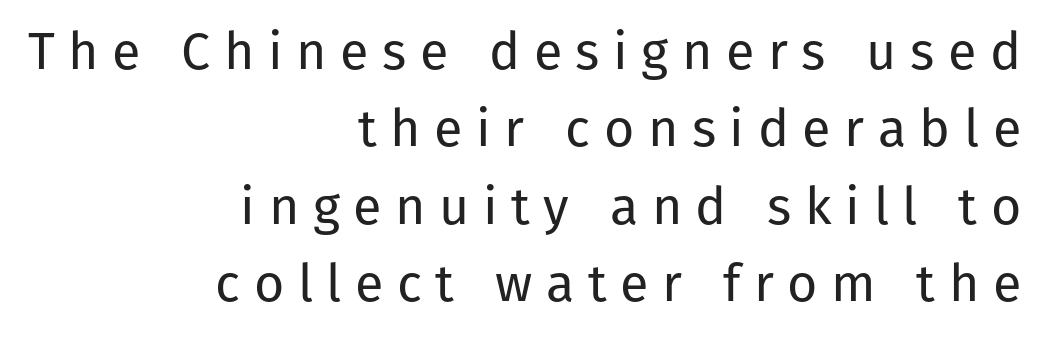
{"serif": "no", "italic": "no", "bold": "no", "weight": "regular", "width": "normal", "stroke_contrast": "low", "x_height": "medium", "monospaced": "no", "underline": "no", "align": "right", "line_spacing": "normal", "line_spacing_ratio": 1.49, "letter_spacing": "wide", "letter_spacing_em": 0.26, "glyph_px": 52}
